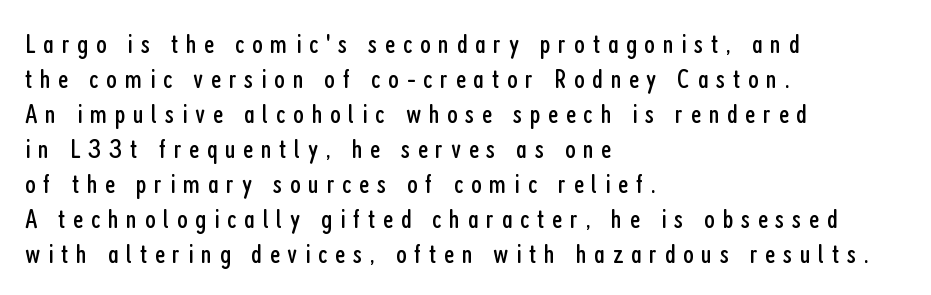
Glyph-to-glyph distance is far greater than everyday printed text. The type family on display is of the sans-serif kind. Rows of type keep a routine distance in the vertical direction. Note the varied advance widths — an 'i' is clearly narrower than an 'm'.
